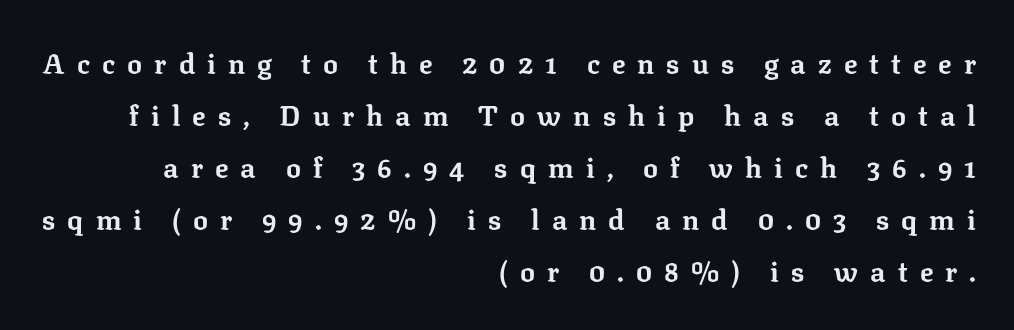
{"serif": "yes", "italic": "no", "bold": "yes", "weight": "bold", "width": "normal", "stroke_contrast": "low", "x_height": "medium", "monospaced": "no", "underline": "no", "align": "right", "line_spacing_ratio": 1.86, "letter_spacing": "wide", "letter_spacing_em": 0.43, "glyph_px": 28}
